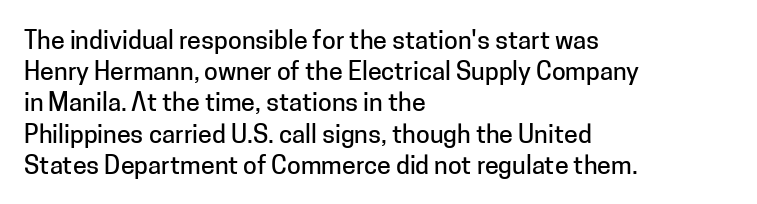
The image shows 25 px text type, upright; set left-aligned, normal line spacing (1.25x), normal letter spacing, not underlined.
